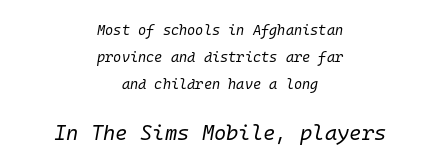
Teacher's note: observe the equal gaps on both sides — that is centered alignment. Is there much room between lines? Yes — plenty of vertical air separates them. The letters sit at their default tracking, neither squeezed nor spread. The typography opts for an oblique posture over an upright one. Is the lower block the larger one? Yes — the lower block carries the bigger type.
